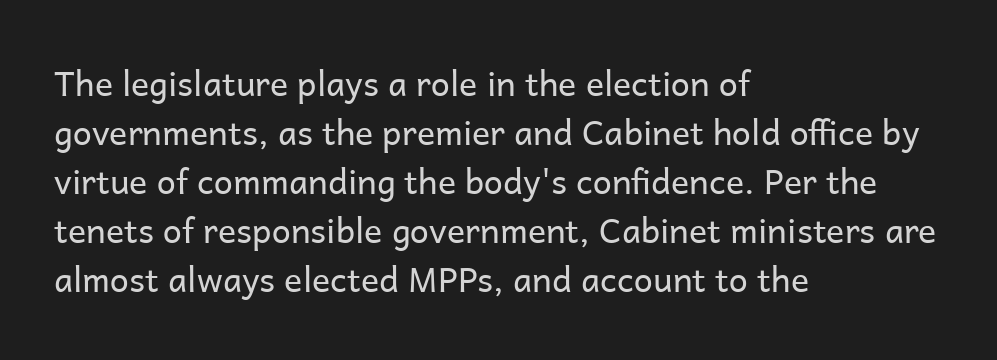
Q: Is the text bold? A: No.
Q: Is the text italic (slanted)? A: No, it is upright.
Q: Is the typeface a serif or a sans-serif typeface? A: Sans-serif.
Q: Is the text underlined? A: No.
Q: How is the paragraph aligned? A: Left-aligned.
Q: Is the spacing between letters normal or unusually wide? A: Normal.
Q: Is the spacing between lines tight, normal or loose? A: Normal.
Q: Width (condensed, normal, or wide)? A: Normal.
Q: Stroke contrast? A: Low.
Q: x-height? A: Medium.
Q: Monospaced? A: No.
